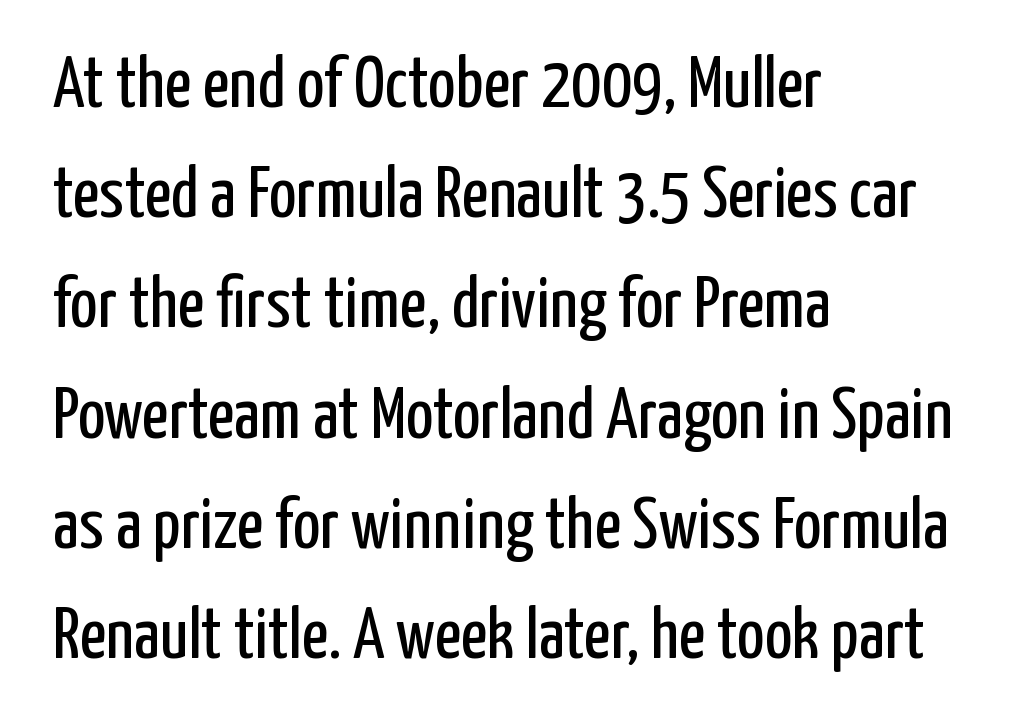
{"serif": "no", "italic": "no", "bold": "no", "weight": "regular", "width": "condensed", "stroke_contrast": "low", "x_height": "medium", "monospaced": "no", "underline": "no", "align": "left", "line_spacing": "normal", "line_spacing_ratio": 1.51, "letter_spacing": "normal", "letter_spacing_em": 0.0, "glyph_px": 73}
